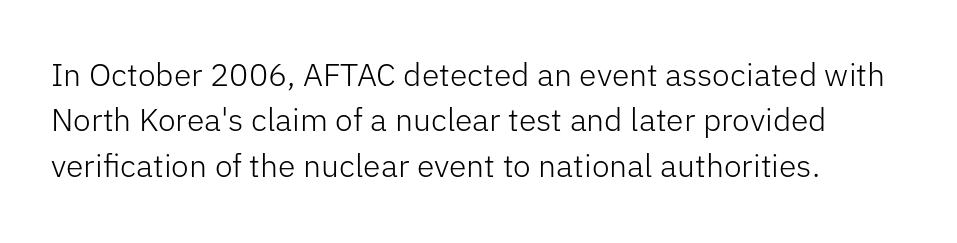
Decoration check: the copy has no underline. The rows are spaced the way most documents space them. Heft: none added — not bold. A roman cut, with each character standing at attention.
